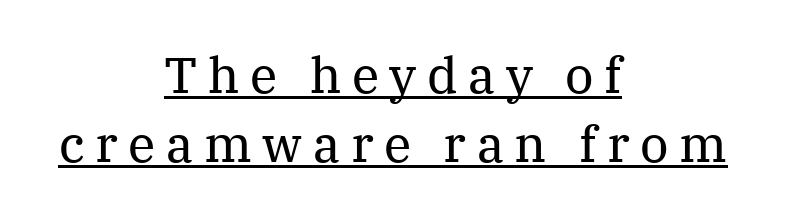
Characters follow at a spacing far wider than the type designer built in. These lines sit exactly where default settings would place them. No heavy texture on the line: the type isn't bold. Check the space under the baseline: a stroke is drawn there.
